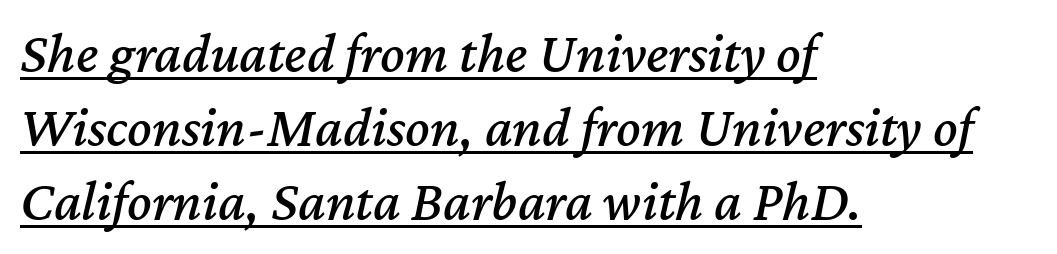
The rendering uses natural spacing where letterforms have individual widths. These lines were composed using italics. Each line of the rendering has a horizontal stroke beneath the glyphs. Teacher's note: observe the even left margin — that is flush-left alignment. Between one letter and the next there's only the usual sliver of space. Successive baselines arrive at the customary interval.
